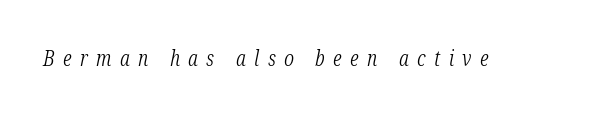
Q: Is the text bold? A: No.
Q: Is the text italic (slanted)? A: Yes, it leans right by about 12 degrees.
Q: Is the text underlined? A: No.
Q: Is the spacing between letters normal or unusually wide? A: Unusually wide.
